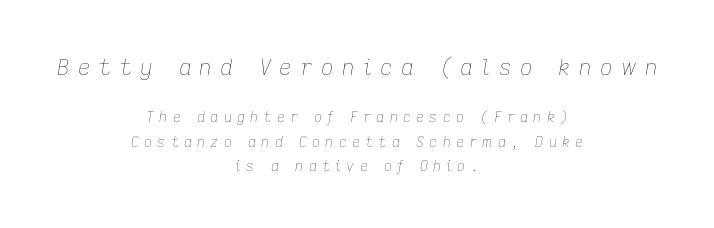
Horizontal alignment here is central, giving a formal, balanced look. Designer's note — italics engaged. Check under the words: just untouched page. There is plenty of visible air inserted between adjacent glyphs.
